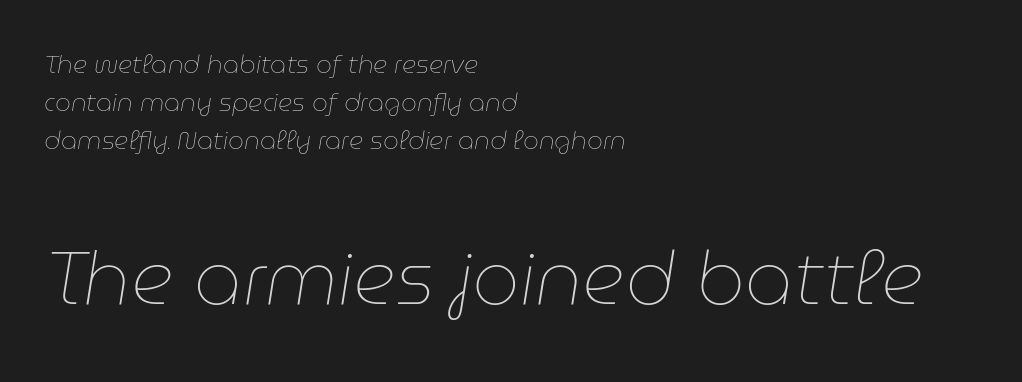
Italic: yes, the glyphs are oblique. The block of text has a typical density, with ordinary space between rows. A quiet, ordinary-to-light weight characterises the typeface. Quick note: underline off.
